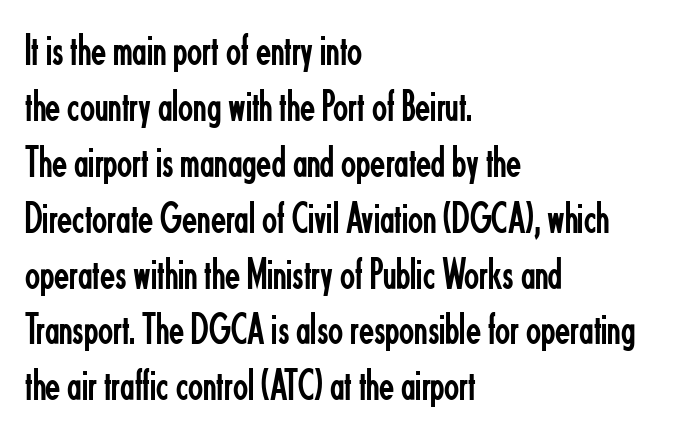
{"serif": "no", "italic": "no", "bold": "no", "weight": "regular", "width": "condensed", "stroke_contrast": "low", "x_height": "small", "monospaced": "no", "underline": "no", "align": "left", "line_spacing": "normal", "line_spacing_ratio": 1.27, "letter_spacing": "normal", "letter_spacing_em": 0.0, "glyph_px": 44}
